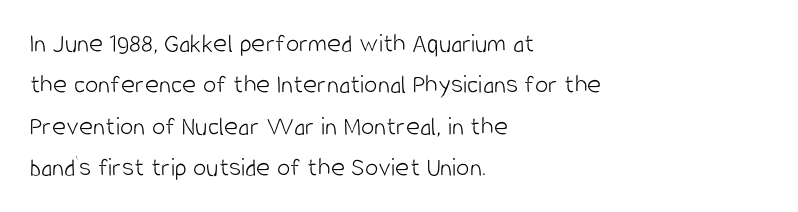
In terms of leading, this rendering sits right in the middle. The lettering stays uniformly vertical, giving the passage a roman look. Decoration check: the copy has no underline. The passage shown is not bold in any degree. How are the letters spaced? Ordinarily, with no added tracking.
